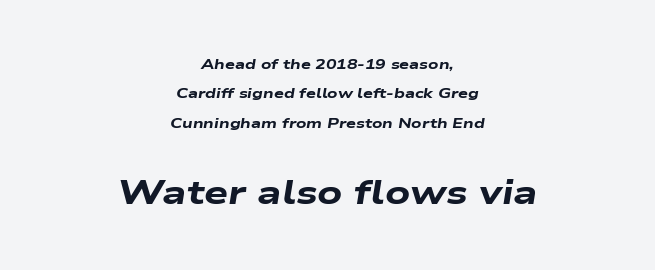
Between one letter and the next there's only the usual sliver of space. Letters rest on an invisible, unmarked baseline. You could fit nearly another row in the gap between these rows. The rendering enlarges the type as you move from the upper chunk to the lower.
